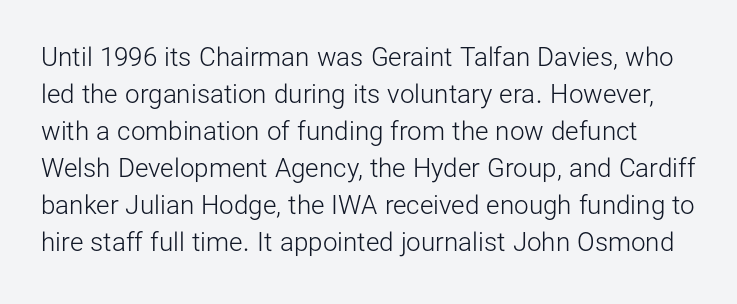
Q: Is the text bold? A: No.
Q: Is the text italic (slanted)? A: No, it is upright.
Q: Is the text underlined? A: No.
Q: Is the spacing between letters normal or unusually wide? A: Normal.
Q: Is the spacing between lines tight, normal or loose? A: Normal.
